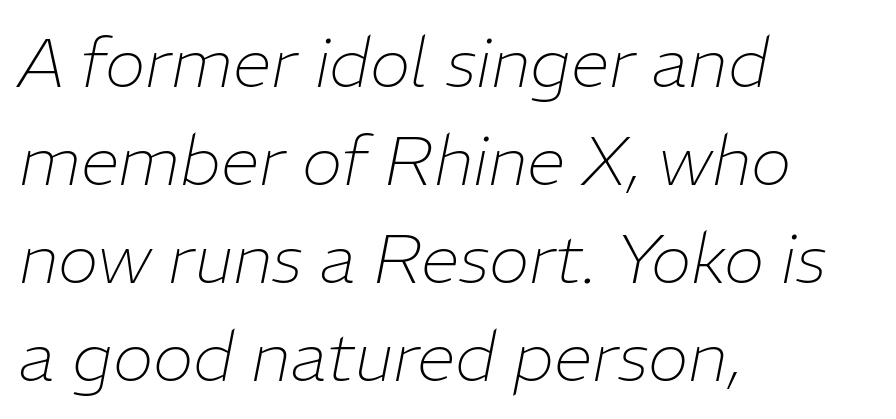
{"italic": "yes", "lean": "right", "slant_degrees": 11, "bold": "no", "weight": "thin", "width": "normal", "stroke_contrast": "low", "x_height": "medium", "monospaced": "no", "underline": "no", "align": "left", "line_spacing": "normal", "line_spacing_ratio": 1.42, "letter_spacing": "normal", "letter_spacing_em": 0.0, "glyph_px": 69}
